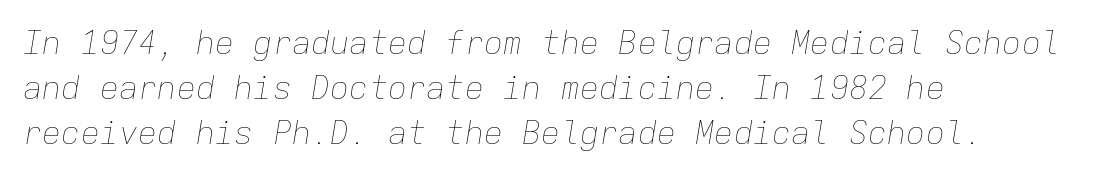
What's the leading like? Ordinary, nothing unusual. Nothing heavy about these letters — not bold at all. These lines were composed using italics. Words float on clear page, feet unadorned. The paragraph shown leans on its left margin. Letter spacing: default.
